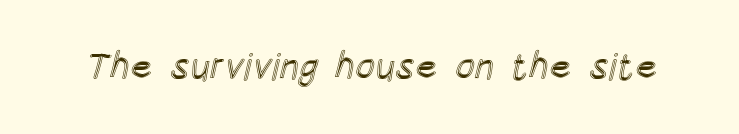
The image shows 37 px condensed type; set normal letter spacing, not underlined; a large x-height.
